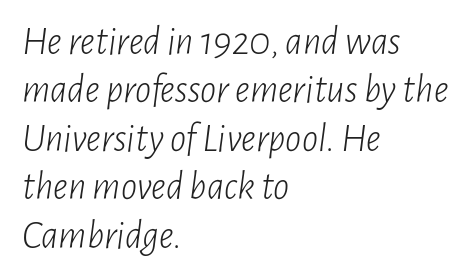
The image shows 40 px light, condensed type, italic (leaning right); set left-aligned, line spacing 1.21x, normal letter spacing, not underlined; low stroke contrast and a medium x-height.
